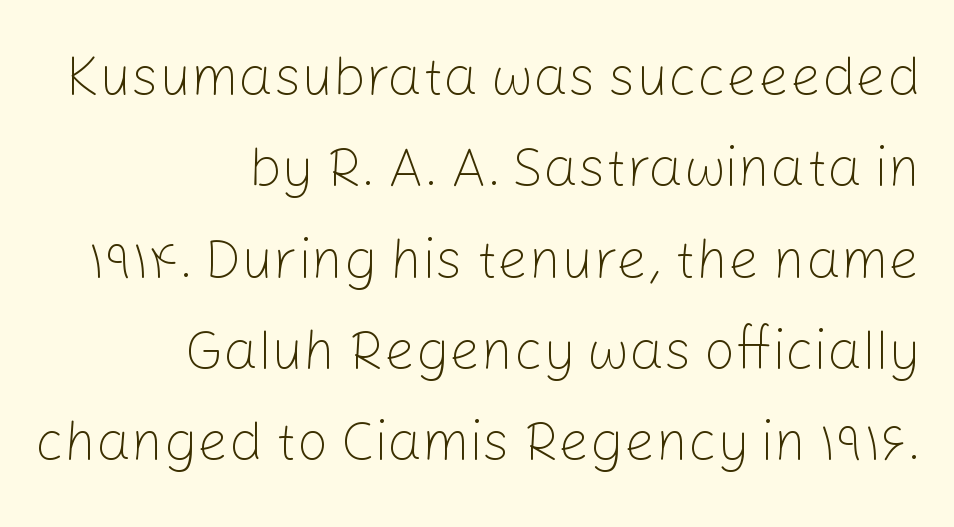
One-word summary of the alignment: right. Each new line begins a customary step beneath the previous one. The specimen omits any rule beneath the text block's lines. Think of a printed novel: that variable character pitch is what you see here.
